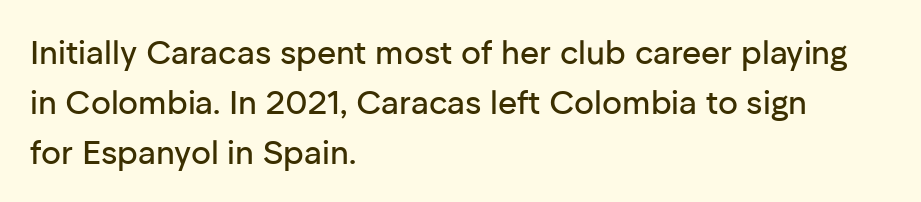
{"serif": "no", "italic": "no", "width": "normal", "stroke_contrast": "low", "x_height": "medium", "monospaced": "no", "underline": "no", "align": "left", "line_spacing": "normal", "line_spacing_ratio": 1.52, "letter_spacing": "normal", "letter_spacing_em": 0.0, "glyph_px": 33}
